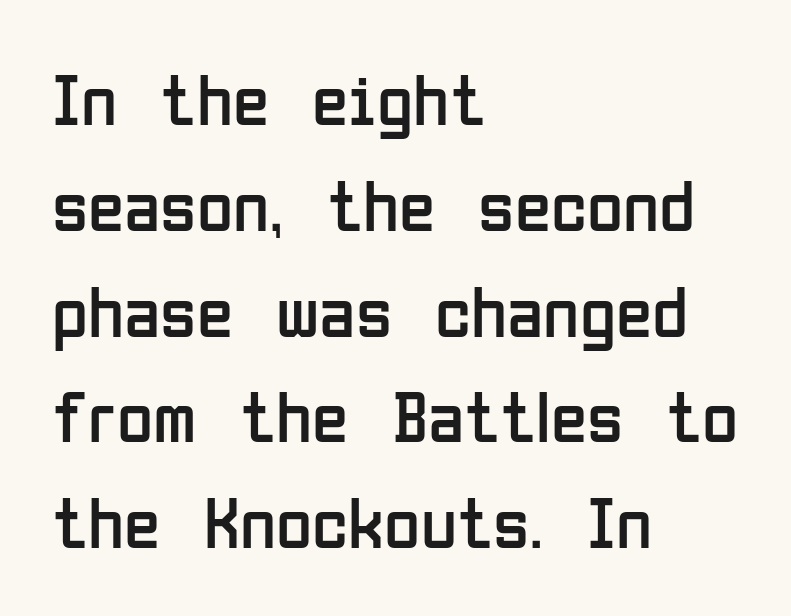
The image shows 74 px regular-weight, condensed sans-serif type, upright; set left-aligned, normal line spacing (1.43x), normal letter spacing, not underlined; low stroke contrast and a medium x-height.
